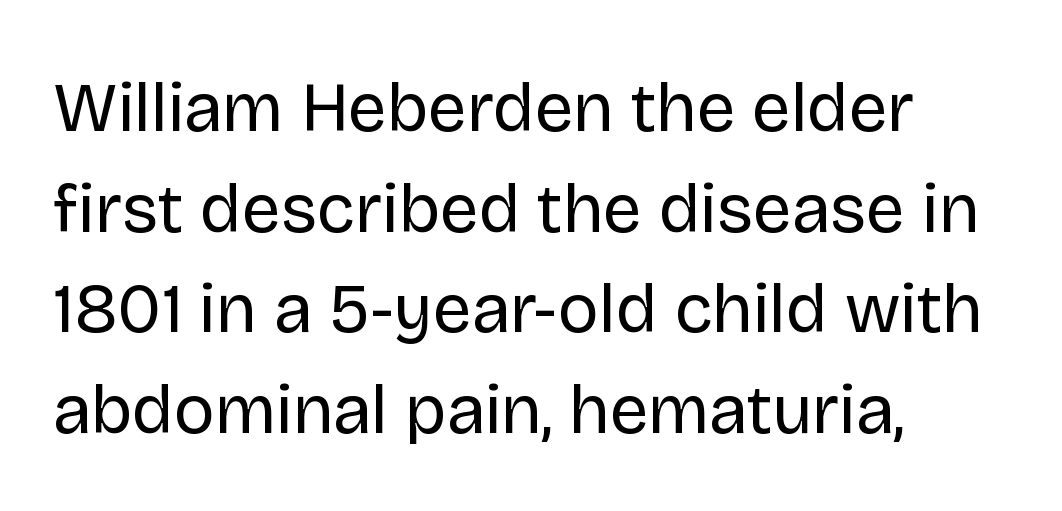
Is this a fixed-width face? No — the glyphs have proportional, varying widths. Weight: not bold — regular or lighter. The gaps between neighbouring characters are ordinary and unremarkable. This sample keeps an unexceptional amount of space between lines.
